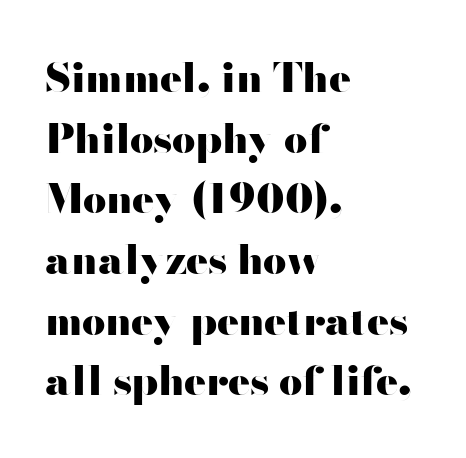
The image shows 41 px heavy, wide type, upright; set left-aligned, normal line spacing (1.48x), normal letter spacing, not underlined; high stroke contrast and a small x-height.
